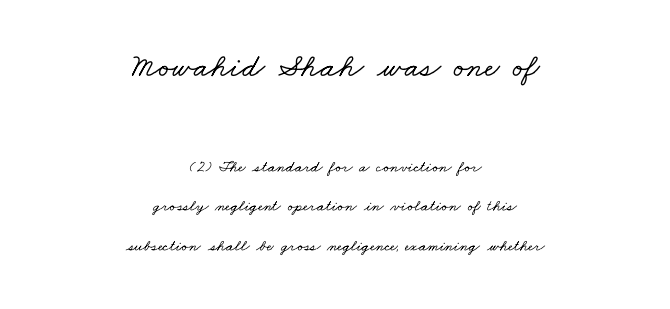
Q: Is the typeface a serif or a sans-serif typeface? A: Serif.
Q: Is the text underlined? A: No.
Q: How is the paragraph aligned? A: Centered.
Q: Is the spacing between letters normal or unusually wide? A: Normal.
Q: Is the spacing between lines tight, normal or loose? A: Loose.
Q: Which block of text is set in a larger size, the first (top) or the second (bottom)? A: The first (top) one.
Q: Width (condensed, normal, or wide)? A: Wide.
Q: Stroke contrast? A: Low.
Q: x-height? A: Small.
Q: Monospaced? A: No.
